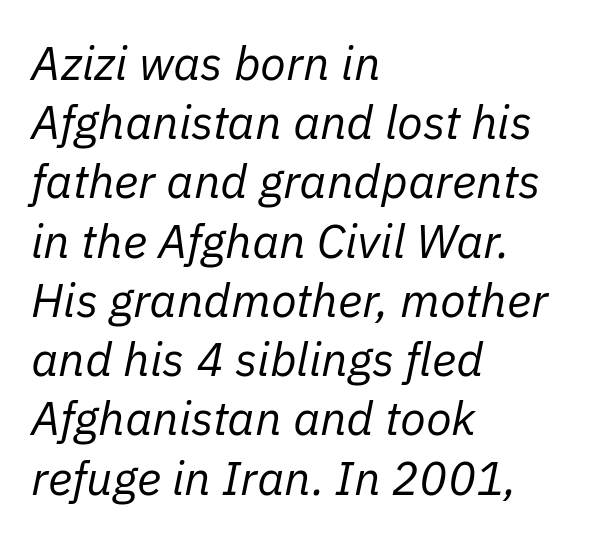
The image shows 47 px regular-weight type, italic (leaning right); set left-aligned, normal line spacing (1.26x), normal letter spacing, not underlined; low stroke contrast and a medium x-height.
